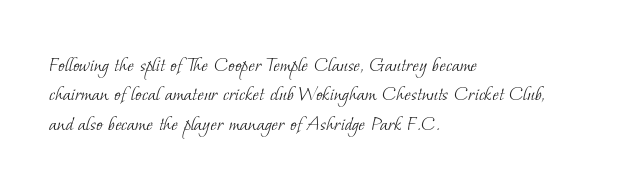
{"bold": "no", "underline": "no", "align": "left", "line_spacing": "normal", "line_spacing_ratio": 1.34, "letter_spacing": "normal", "letter_spacing_em": 0.0, "glyph_px": 22}
